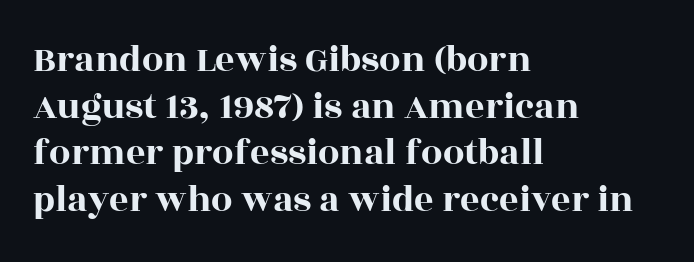
Q: Is the text italic (slanted)? A: No, it is upright.
Q: Is the typeface a serif or a sans-serif typeface? A: Serif.
Q: Is the text underlined? A: No.
Q: How is the paragraph aligned? A: Left-aligned.
Q: Is the spacing between letters normal or unusually wide? A: Normal.
Q: Width (condensed, normal, or wide)? A: Wide.
Q: x-height? A: Large.
Q: Monospaced? A: No.
